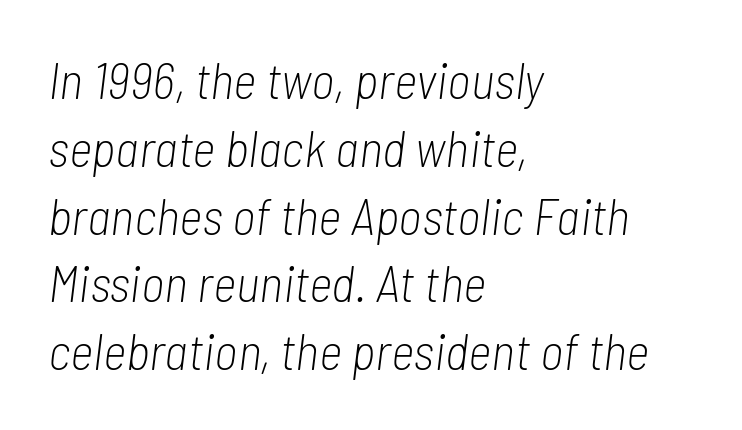
Q: Is the text bold? A: No.
Q: Is the text italic (slanted)? A: Yes, it leans right by about 7 degrees.
Q: Is the text underlined? A: No.
Q: How is the paragraph aligned? A: Left-aligned.
Q: Is the spacing between letters normal or unusually wide? A: Normal.
Q: Is the spacing between lines tight, normal or loose? A: Normal.
Q: Width (condensed, normal, or wide)? A: Condensed.
Q: Stroke contrast? A: Low.
Q: x-height? A: Medium.
Q: Monospaced? A: No.
